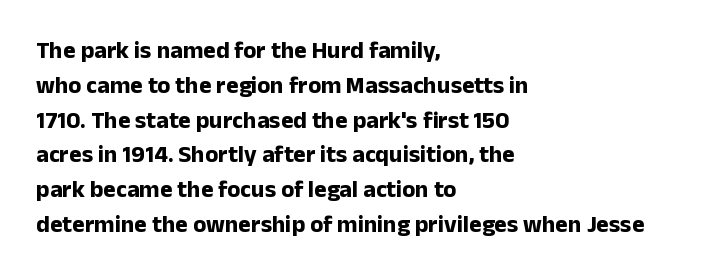
Nope, not italic — everything's standing straight. The passage shown has conventional tracking throughout. Bold? Absolutely — the strokes are thick and heavy. If you drew a ruler down the left edge, every line would touch it. The gap between lines stays unmarked. Horizontal bands of white between lines are of average thickness.
